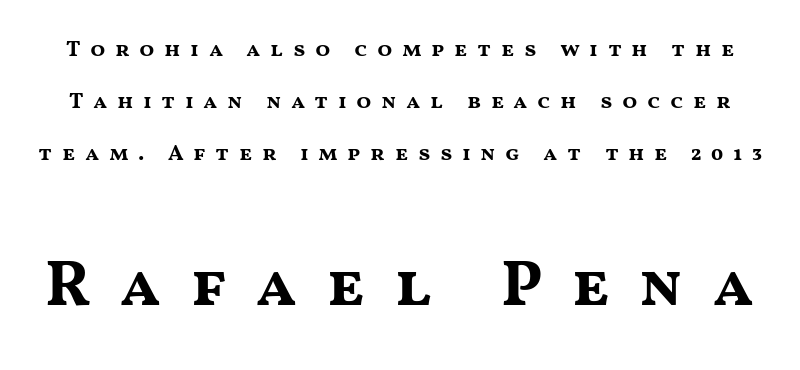
{"serif": "no", "italic": "no", "bold": "yes", "weight": "bold", "width": "wide", "stroke_contrast": "medium", "x_height": "medium", "monospaced": "no", "underline": "no", "line_spacing": "loose", "line_spacing_ratio": 2.37, "letter_spacing": "wide", "letter_spacing_em": 0.43, "larger_block": "second", "size_ratio": 2.95, "glyph_px": 65}
